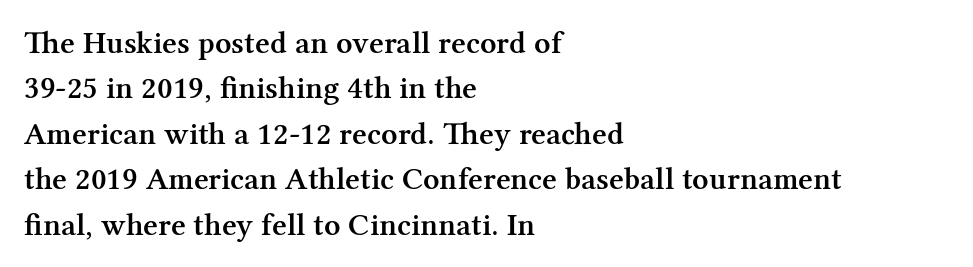
Regular leading. The typeface chosen for these lines features serifs. Each row of text sits above clean, open space. Slightly chunky letters — semibold, I'd say, not full bold. Line beginnings align vertically; line endings do not. Character widths vary here, with narrow letters taking less room than wide ones.
